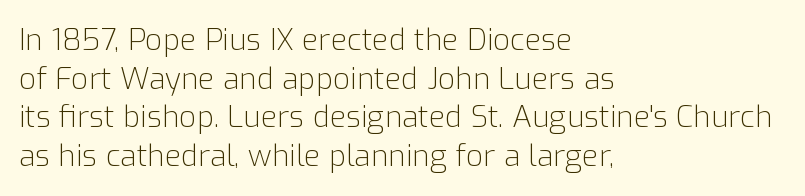
Here the designer chose a conventional face with non-uniform glyph widths. Plain, unruled lines of type. All the whitespace from short lines collects on the right. Note: no serifs on the glyphs. Characters follow at the spacing the type designer built in.
